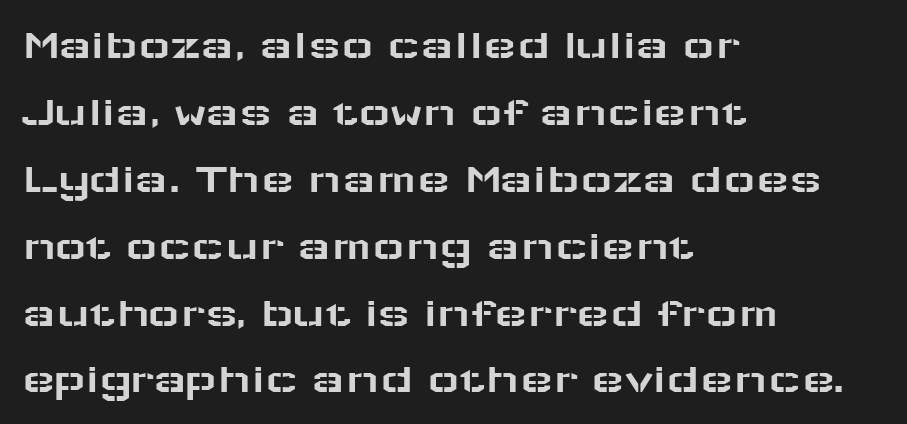
Q: Is the text italic (slanted)? A: No, it is upright.
Q: Is the typeface a serif or a sans-serif typeface? A: Sans-serif.
Q: Is the text underlined? A: No.
Q: How is the paragraph aligned? A: Left-aligned.
Q: Is the spacing between letters normal or unusually wide? A: Normal.
Q: Is the spacing between lines tight, normal or loose? A: Normal.
Q: Width (condensed, normal, or wide)? A: Wide.
Q: Stroke contrast? A: Low.
Q: x-height? A: Medium.
Q: Monospaced? A: No.
